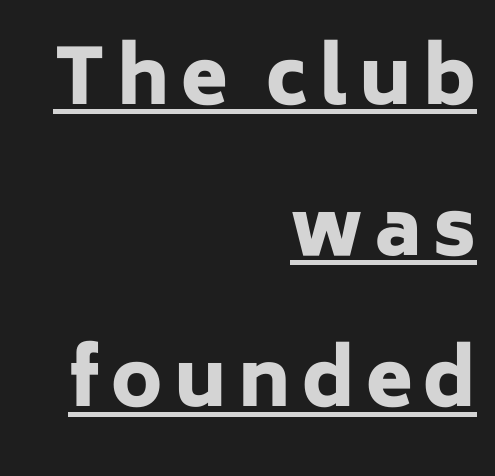
The image shows 76 px heavy sans-serif type, upright; set right-aligned, loose line spacing (1.99x), underlined; low stroke contrast and a medium x-height.
